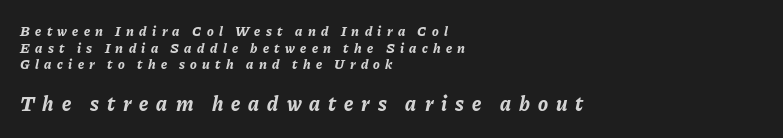
Q: Is the text bold? A: Yes.
Q: Is the text italic (slanted)? A: Yes, it leans right by about 11 degrees.
Q: Is the text underlined? A: No.
Q: How is the paragraph aligned? A: Left-aligned.
Q: Is the spacing between letters normal or unusually wide? A: Unusually wide.
Q: Which block of text is set in a larger size, the first (top) or the second (bottom)? A: The second (bottom) one.
